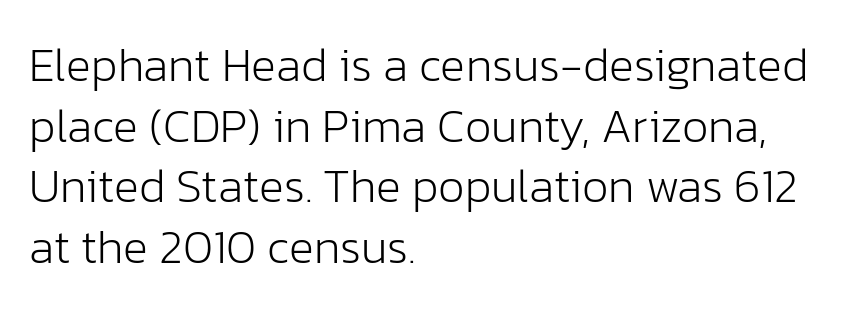
A sans-serif font was chosen for this passage. The letterforms sit at book weight or below. The lines are quadded left. One glance says typical: line gaps are just what's usual.
